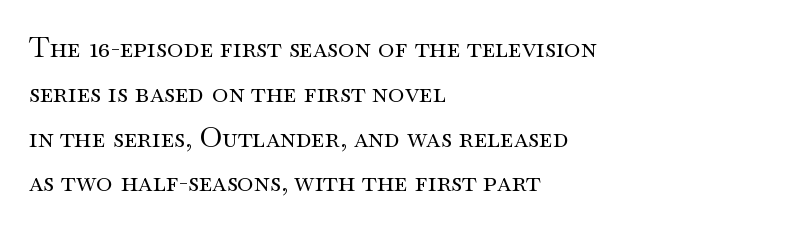
{"serif": "yes", "italic": "no", "bold": "no", "weight": "regular", "width": "wide", "stroke_contrast": "medium", "x_height": "small", "monospaced": "no", "underline": "no", "align": "left", "line_spacing": "normal", "line_spacing_ratio": 1.6, "letter_spacing": "normal", "letter_spacing_em": 0.0, "glyph_px": 28}
